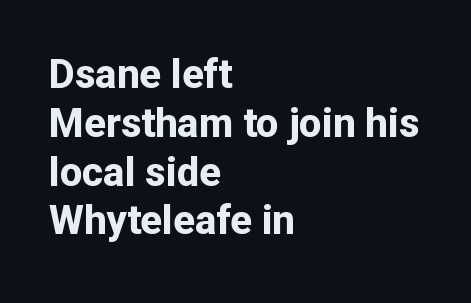
{"serif": "no", "italic": "no", "bold": "yes", "weight": "bold", "width": "normal", "stroke_contrast": "low", "x_height": "medium", "monospaced": "no", "underline": "no", "align": "left", "line_spacing_ratio": 1.22, "letter_spacing": "normal", "letter_spacing_em": 0.0, "glyph_px": 40}
